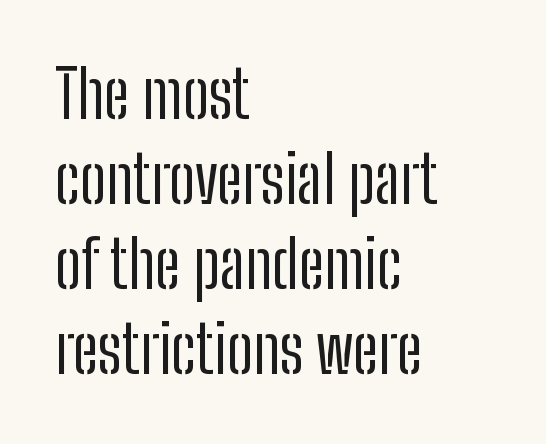
The image shows 65 px regular-weight, condensed sans-serif type, upright; set left-aligned, normal line spacing (1.31x), normal letter spacing, not underlined; low stroke contrast and a medium x-height.
